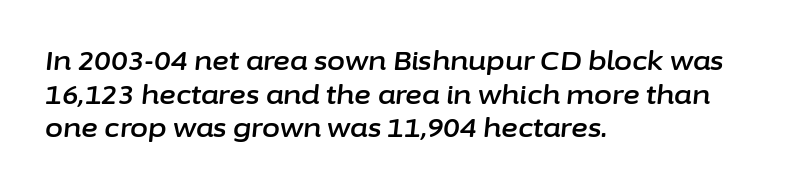
The image shows 26 px text type, italic (leaning right); set left-aligned, normal line spacing (1.29x), normal letter spacing, not underlined.
